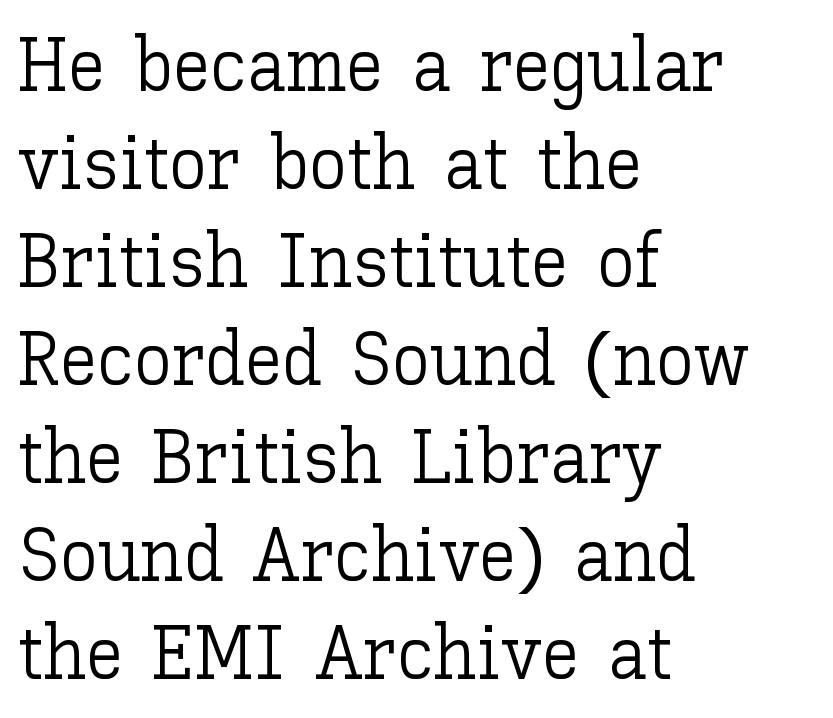
The image shows 76 px light type, upright; set left-aligned, normal line spacing (1.29x), normal letter spacing, not underlined; low stroke contrast and a medium x-height.
